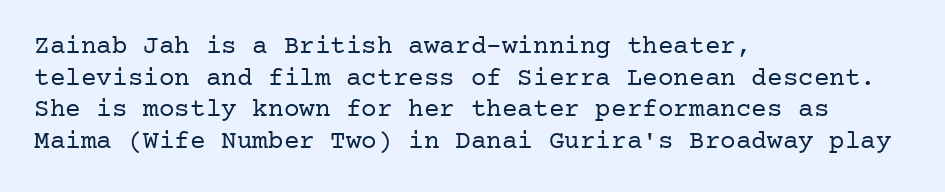
{"italic": "no", "bold": "no", "underline": "no", "align": "left", "line_spacing_ratio": 1.22, "letter_spacing": "normal", "letter_spacing_em": 0.0, "glyph_px": 26}
